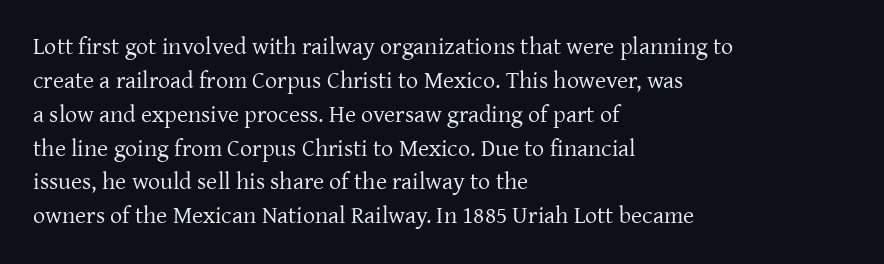
The image shows 24 px text type, upright; set left-aligned, normal line spacing (1.41x), normal letter spacing, not underlined.
